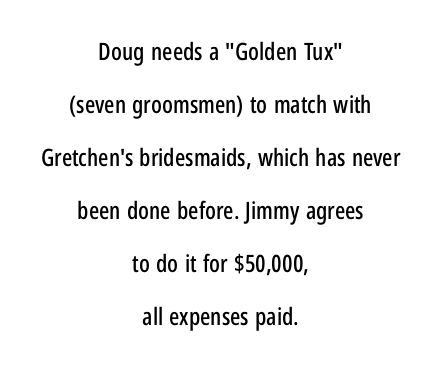
The image shows 24 px text type, upright; set centered, loose line spacing (2.21x), normal letter spacing, not underlined.
